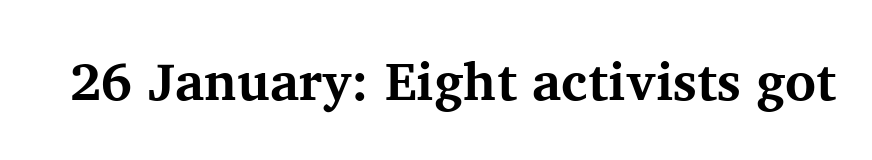
The image shows 53 px bold serif type, upright; set normal letter spacing, not underlined; medium stroke contrast and a medium x-height.
